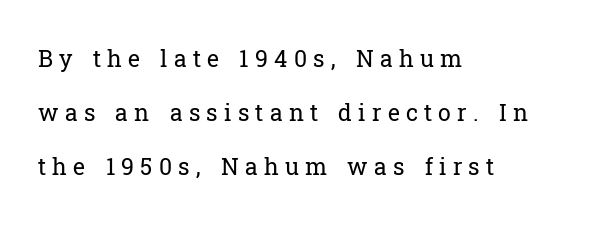
{"italic": "no", "bold": "no", "underline": "no", "align": "left", "line_spacing": "loose", "line_spacing_ratio": 2.35, "letter_spacing": "wide", "letter_spacing_em": 0.27, "glyph_px": 23}
